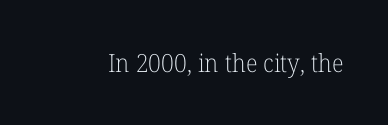
The rendering keeps characters at their native spacing. The font sits on the lighter half of the weight spectrum, regular included. Quick note: underline off. Is there any slant? The stems are plumb.
